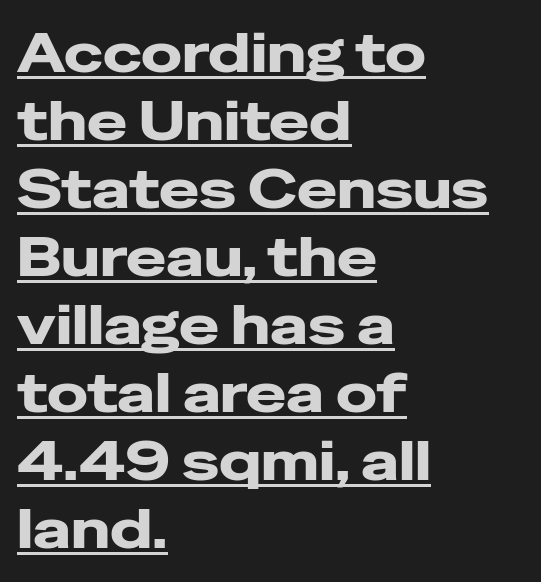
Q: Is the text italic (slanted)? A: No, it is upright.
Q: Is the typeface a serif or a sans-serif typeface? A: Sans-serif.
Q: Is the text underlined? A: Yes.
Q: How is the paragraph aligned? A: Left-aligned.
Q: Is the spacing between letters normal or unusually wide? A: Normal.
Q: Is the spacing between lines tight, normal or loose? A: Normal.
Q: Width (condensed, normal, or wide)? A: Wide.
Q: Stroke contrast? A: Low.
Q: x-height? A: Medium.
Q: Monospaced? A: No.
